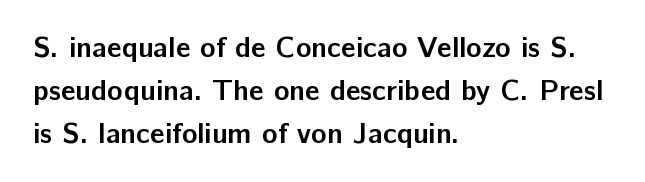
The image shows 29 px semibold sans-serif type, upright; set left-aligned, normal line spacing (1.48x), normal letter spacing, not underlined; low stroke contrast and a medium x-height.
